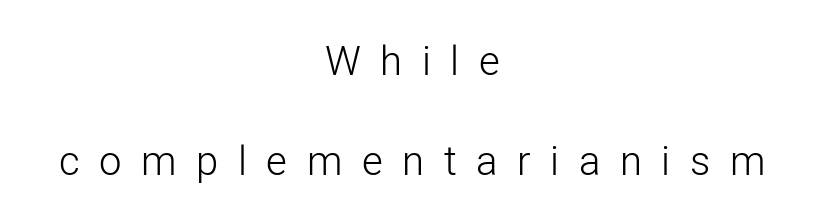
{"serif": "no", "italic": "no", "bold": "no", "weight": "light", "width": "normal", "stroke_contrast": "low", "x_height": "medium", "monospaced": "no", "underline": "no", "align": "center", "line_spacing": "loose", "line_spacing_ratio": 2.49, "letter_spacing": "wide", "letter_spacing_em": 0.49, "glyph_px": 40}
